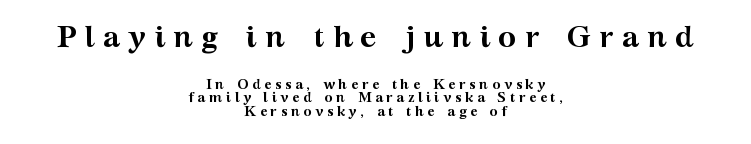
{"serif": "yes", "italic": "no", "bold": "yes", "weight": "semibold", "width": "wide", "stroke_contrast": "medium", "x_height": "medium", "monospaced": "no", "underline": "no", "align": "center", "line_spacing": "tight", "line_spacing_ratio": 0.97, "letter_spacing": "wide", "letter_spacing_em": 0.25, "larger_block": "first", "size_ratio": 2.21, "glyph_px": 31}
